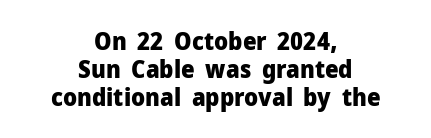
{"italic": "no", "bold": "yes", "underline": "no", "align": "center", "line_spacing_ratio": 1.16, "letter_spacing": "normal", "letter_spacing_em": 0.0, "glyph_px": 24}
